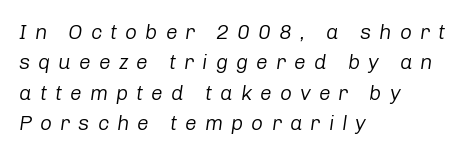
{"italic": "yes", "lean": "right", "slant_degrees": 8, "bold": "no", "underline": "no", "align": "left", "line_spacing": "normal", "line_spacing_ratio": 1.45, "letter_spacing": "wide", "letter_spacing_em": 0.38, "glyph_px": 21}
